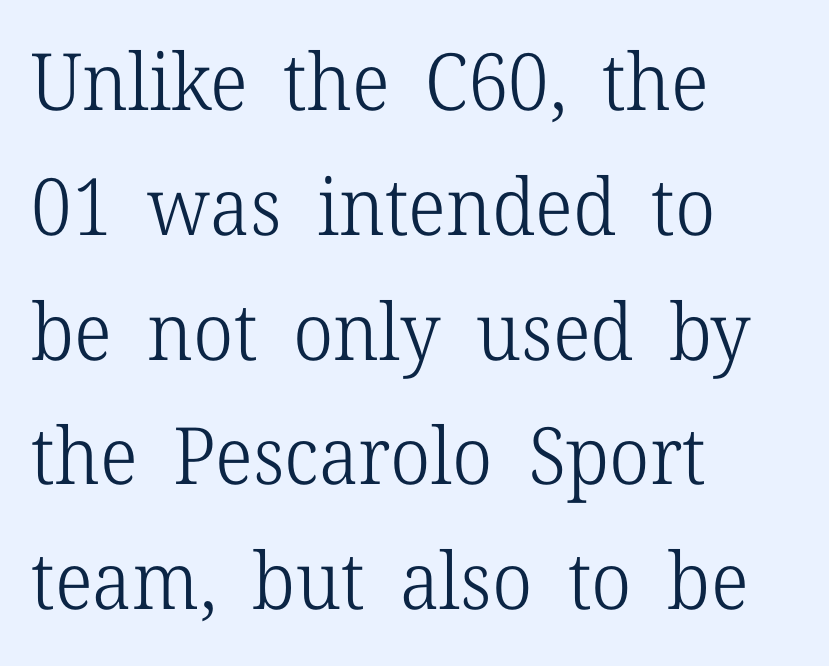
Words appear dense and cohesive because spacing is normal. Glance below the letters and you will spot only blank space. The weight tops out at a normal text grade. Here the designer chose a conventional face with non-uniform glyph widths. The setting favours the left margin, as ordinary paragraphs usually do.
